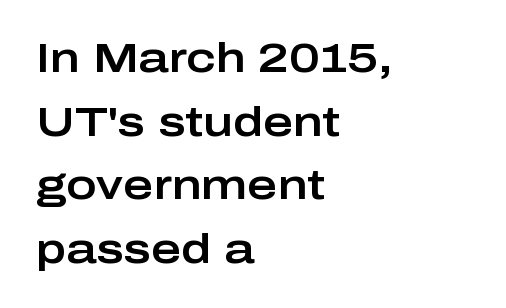
{"serif": "no", "italic": "no", "width": "wide", "stroke_contrast": "low", "x_height": "medium", "monospaced": "no", "underline": "no", "align": "left", "line_spacing": "normal", "line_spacing_ratio": 1.55, "letter_spacing": "normal", "letter_spacing_em": 0.0, "glyph_px": 41}
